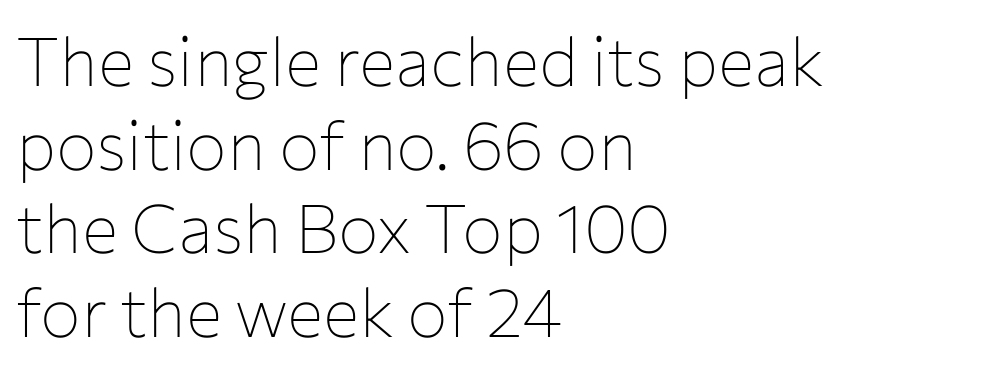
The strokes are not fattened; the text isn't bold. The passage is arranged the way most books set body copy — flush left. These lines were composed using upright roman letters. The letterforms sit shoulder to shoulder at normal distance. Check the space under the baseline: it is left empty. Note the varied advance widths — an 'i' is clearly narrower than an 'm'.
